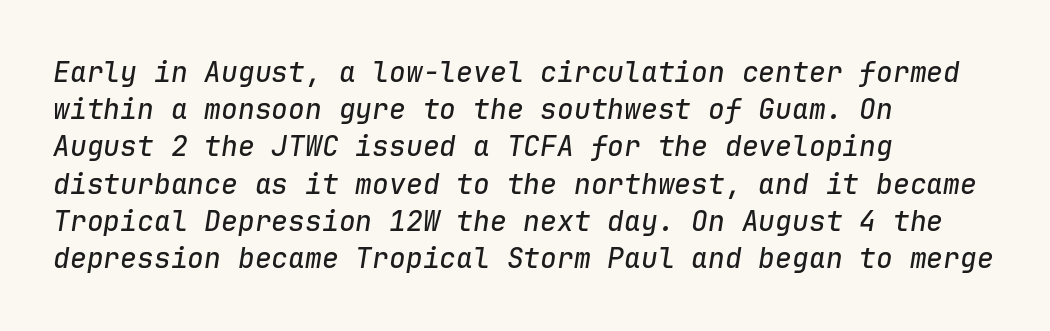
Q: Is the text italic (slanted)? A: Yes, it leans right by about 9 degrees.
Q: Is the text underlined? A: No.
Q: How is the paragraph aligned? A: Left-aligned.
Q: Is the spacing between letters normal or unusually wide? A: Normal.
Q: Is the spacing between lines tight, normal or loose? A: Normal.
Q: Width (condensed, normal, or wide)? A: Normal.
Q: Stroke contrast? A: Low.
Q: x-height? A: Medium.
Q: Monospaced? A: Yes.
